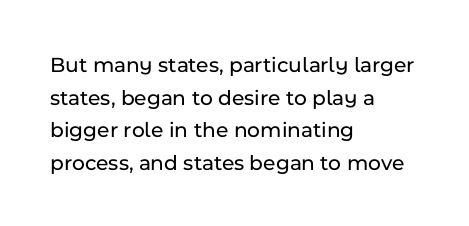
{"italic": "no", "underline": "no", "align": "left", "line_spacing": "normal", "line_spacing_ratio": 1.48, "letter_spacing": "normal", "letter_spacing_em": 0.0, "glyph_px": 22}
